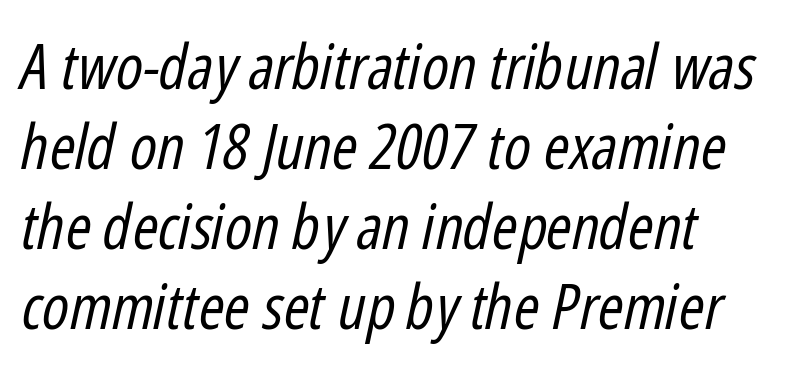
{"italic": "yes", "lean": "right", "slant_degrees": 12, "bold": "no", "weight": "regular", "width": "condensed", "stroke_contrast": "low", "x_height": "medium", "monospaced": "no", "underline": "no", "align": "left", "line_spacing": "normal", "line_spacing_ratio": 1.29, "letter_spacing": "normal", "letter_spacing_em": 0.0, "glyph_px": 62}
